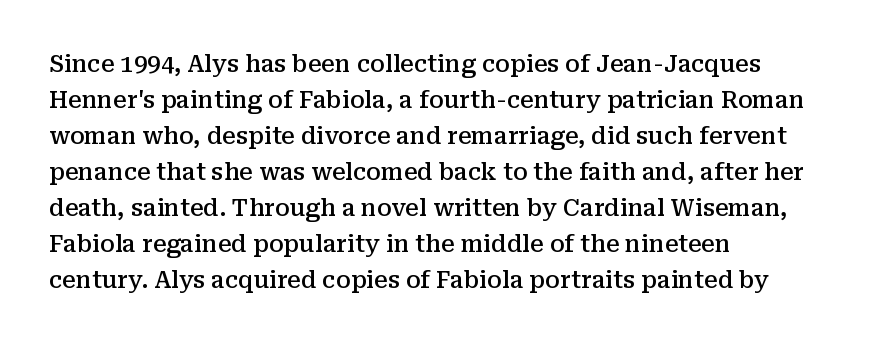
The image shows 24 px text type, upright; set left-aligned, normal line spacing (1.5x), normal letter spacing, not underlined.
